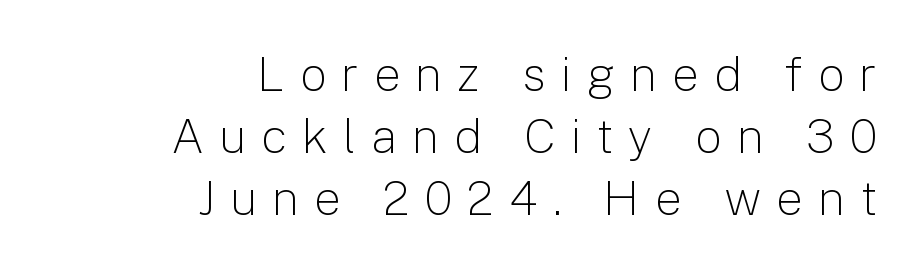
Q: Is the text bold? A: No.
Q: Is the text italic (slanted)? A: No, it is upright.
Q: Is the typeface a serif or a sans-serif typeface? A: Sans-serif.
Q: Is the text underlined? A: No.
Q: How is the paragraph aligned? A: Right-aligned.
Q: Is the spacing between letters normal or unusually wide? A: Unusually wide.
Q: Is the spacing between lines tight, normal or loose? A: Normal.
Q: Width (condensed, normal, or wide)? A: Normal.
Q: Stroke contrast? A: Low.
Q: x-height? A: Medium.
Q: Monospaced? A: No.
